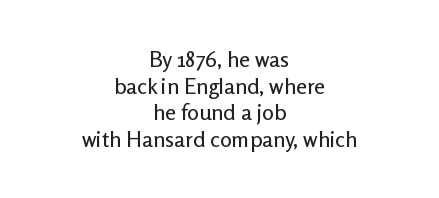
Q: Is the text italic (slanted)? A: No, it is upright.
Q: Is the text underlined? A: No.
Q: How is the paragraph aligned? A: Centered.
Q: Is the spacing between letters normal or unusually wide? A: Normal.
